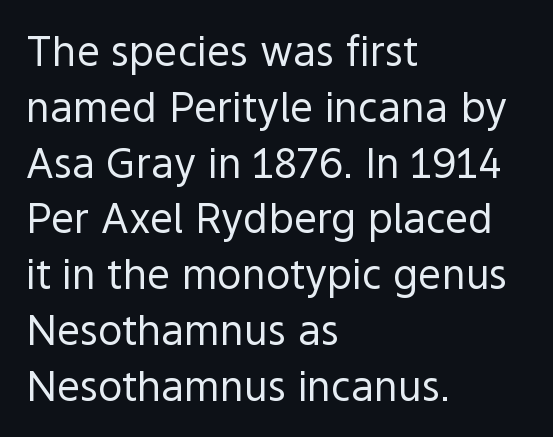
The strokes are not fattened; the text isn't bold. The designer went with a sans here, leaving each stem footless. The space directly below the letters is spotless. Posture: upright roman. The vertical gap from one line to the next is medium.
